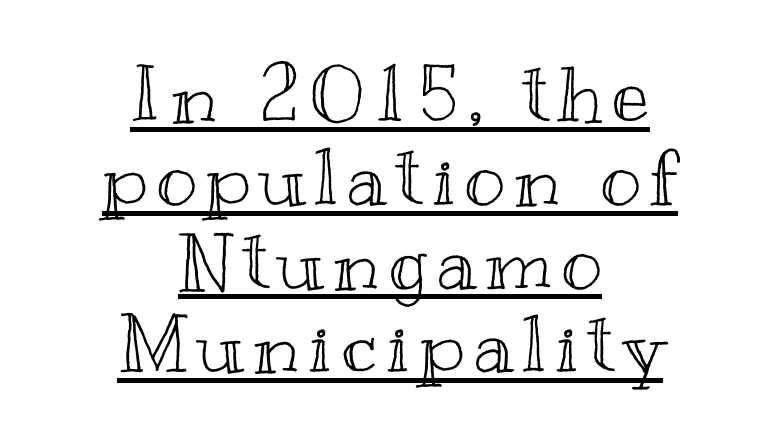
{"italic": "no", "width": "wide", "x_height": "small", "monospaced": "no", "underline": "yes", "align": "center", "line_spacing": "tight", "line_spacing_ratio": 1.07, "glyph_px": 78}
